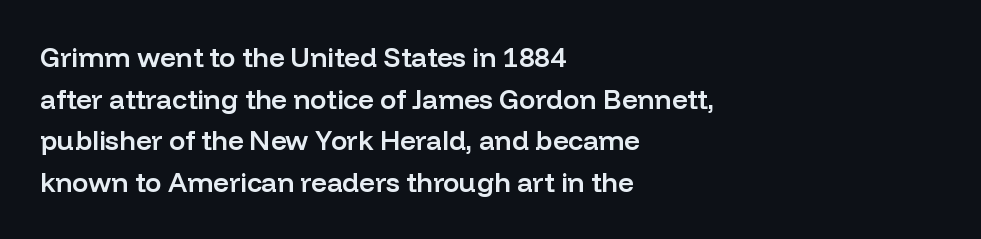
Q: Is the text bold? A: Semi-bold.
Q: Is the text italic (slanted)? A: No, it is upright.
Q: Is the text underlined? A: No.
Q: How is the paragraph aligned? A: Left-aligned.
Q: Is the spacing between letters normal or unusually wide? A: Normal.
Q: Is the spacing between lines tight, normal or loose? A: Normal.
